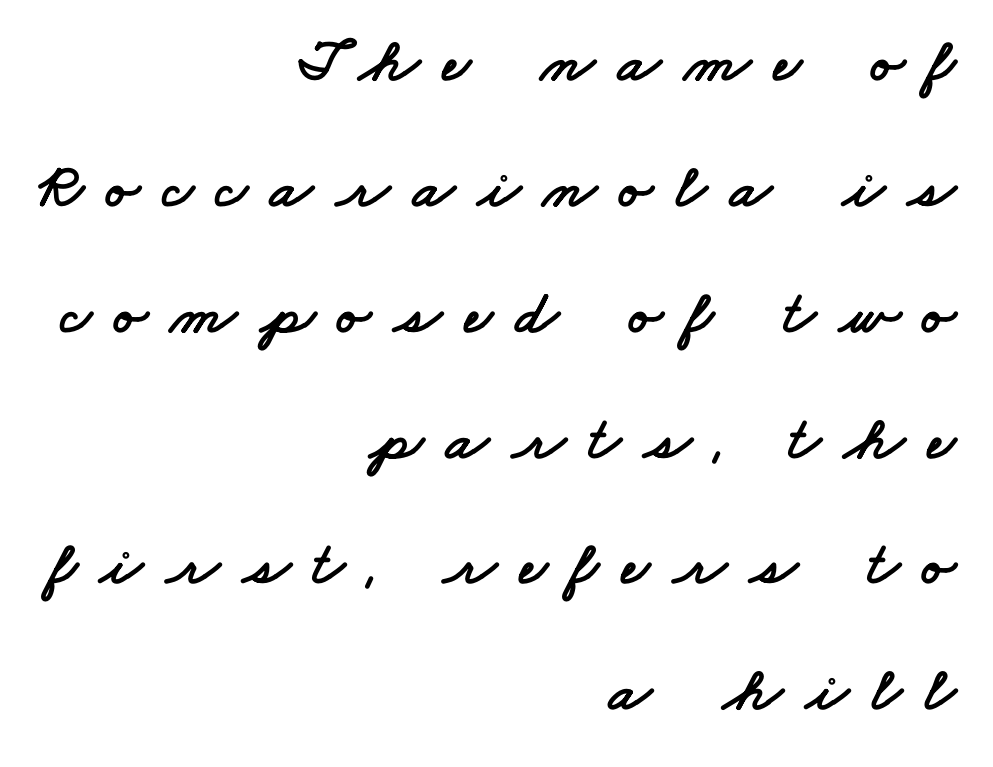
The image shows 62 px wide sans-serif type; set right-aligned, loose line spacing (2.03x), unusually wide letter spacing (+0.37 em), not underlined; low stroke contrast and a small x-height.
